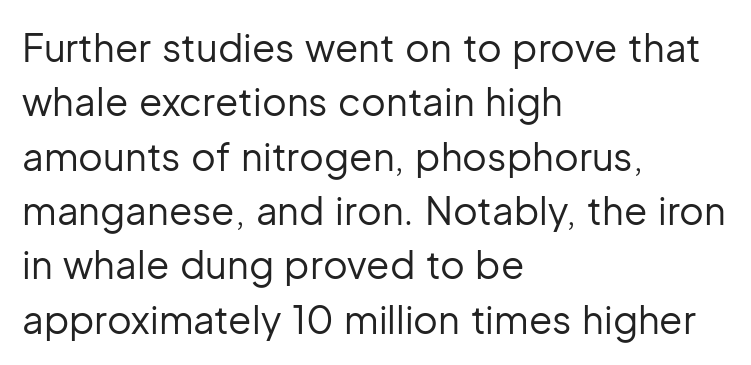
In terms of letterform style, serifs are entirely absent. Every row of glyphs begins at an identical x-position on the left. The letters look calm and open, with moderate or lighter stems. Students, observe: this is what conventionally led text looks like. Decoration check: the copy has no underline. It's the straight-up-and-down kind of type.
